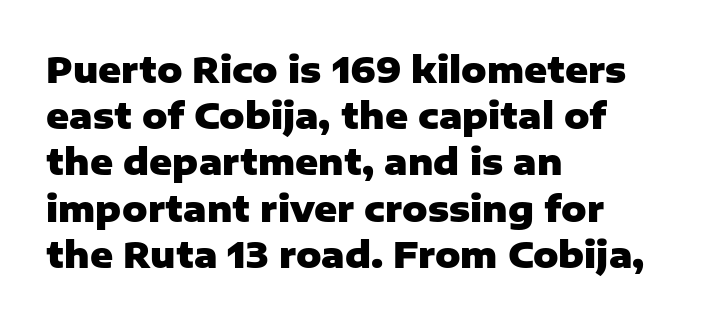
Bare-footed words on every line. Plenty of ink on the page — the face is bold. Does the type have serifs? No, each stem ends abruptly. Ascenders rise straight up at ninety degrees.
